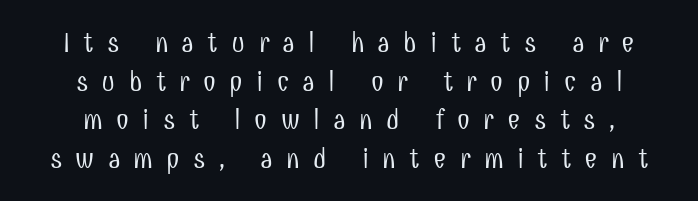
{"serif": "no", "italic": "no", "bold": "no", "weight": "light", "width": "condensed", "stroke_contrast": "low", "x_height": "medium", "monospaced": "no", "underline": "no", "align": "center", "line_spacing": "normal", "line_spacing_ratio": 1.33, "letter_spacing": "wide", "letter_spacing_em": 0.46, "glyph_px": 29}
